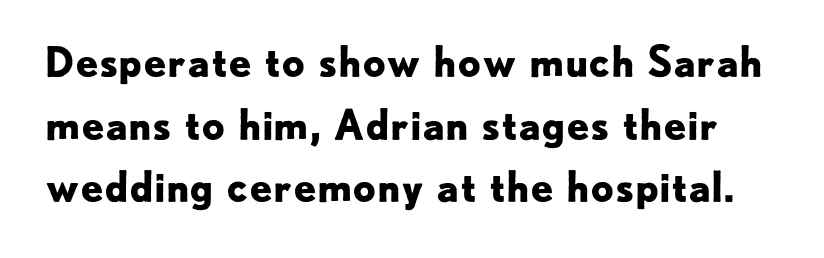
Q: Is the text bold? A: Yes.
Q: Is the text italic (slanted)? A: No, it is upright.
Q: Is the typeface a serif or a sans-serif typeface? A: Sans-serif.
Q: Is the text underlined? A: No.
Q: Is the spacing between letters normal or unusually wide? A: Normal.
Q: Is the spacing between lines tight, normal or loose? A: Normal.
Q: Width (condensed, normal, or wide)? A: Normal.
Q: Stroke contrast? A: Low.
Q: x-height? A: Small.
Q: Monospaced? A: No.
